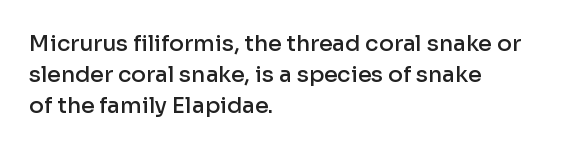
Q: Is the text bold? A: Semi-bold.
Q: Is the text italic (slanted)? A: No, it is upright.
Q: Is the text underlined? A: No.
Q: How is the paragraph aligned? A: Left-aligned.
Q: Is the spacing between letters normal or unusually wide? A: Normal.
Q: Is the spacing between lines tight, normal or loose? A: Normal.
